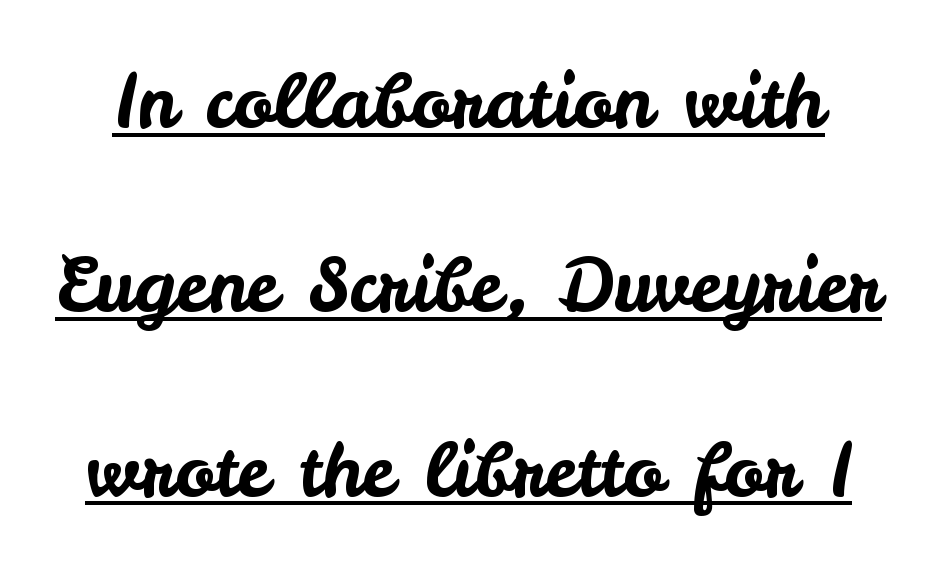
{"serif": "no", "width": "normal", "stroke_contrast": "low", "x_height": "small", "monospaced": "no", "underline": "yes", "line_spacing": "loose", "line_spacing_ratio": 2.49, "letter_spacing": "normal", "letter_spacing_em": 0.0, "glyph_px": 74}
